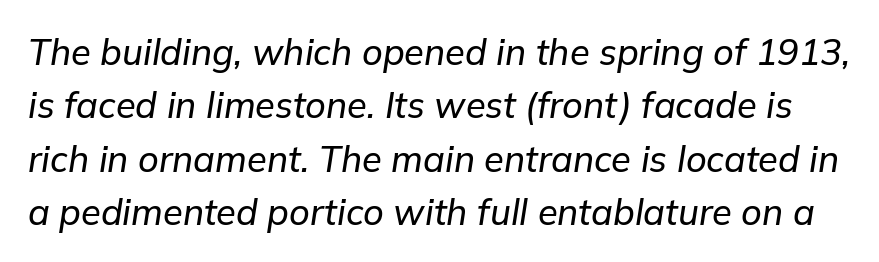
The image shows 36 px text type, italic (leaning right); set normal line spacing (1.48x), normal letter spacing, not underlined; low stroke contrast and a medium x-height.
